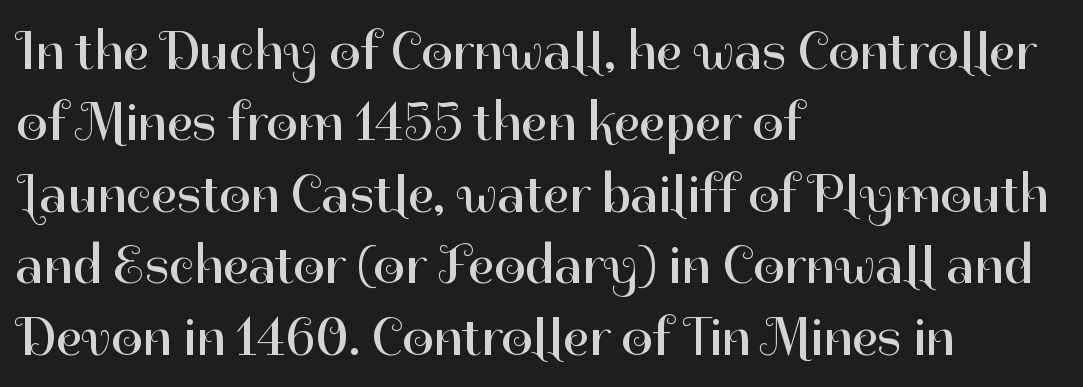
{"serif": "no", "italic": "no", "bold": "no", "weight": "regular", "width": "normal", "stroke_contrast": "high", "x_height": "medium", "monospaced": "no", "underline": "no", "align": "left", "line_spacing": "normal", "line_spacing_ratio": 1.3, "letter_spacing": "normal", "letter_spacing_em": 0.0, "glyph_px": 55}
